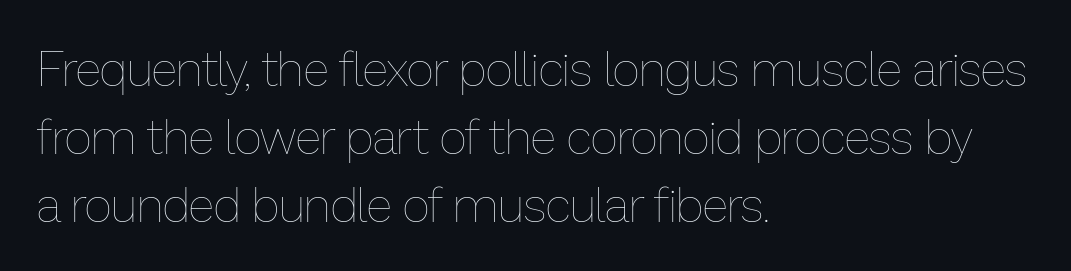
The image shows 48 px thin type, upright; set left-aligned, normal line spacing (1.42x), normal letter spacing, not underlined; low stroke contrast and a medium x-height.
